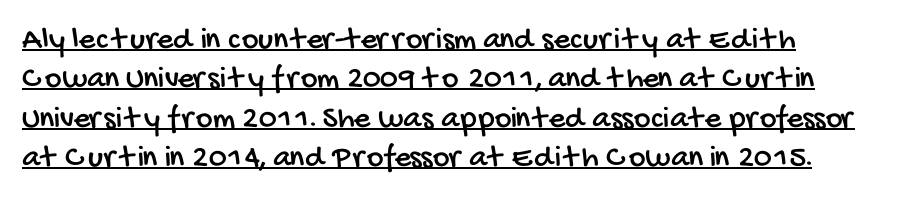
Q: Is the typeface a serif or a sans-serif typeface? A: Sans-serif.
Q: Is the text underlined? A: Yes.
Q: How is the paragraph aligned? A: Left-aligned.
Q: Is the spacing between letters normal or unusually wide? A: Normal.
Q: Width (condensed, normal, or wide)? A: Condensed.
Q: Stroke contrast? A: Low.
Q: x-height? A: Large.
Q: Monospaced? A: No.
